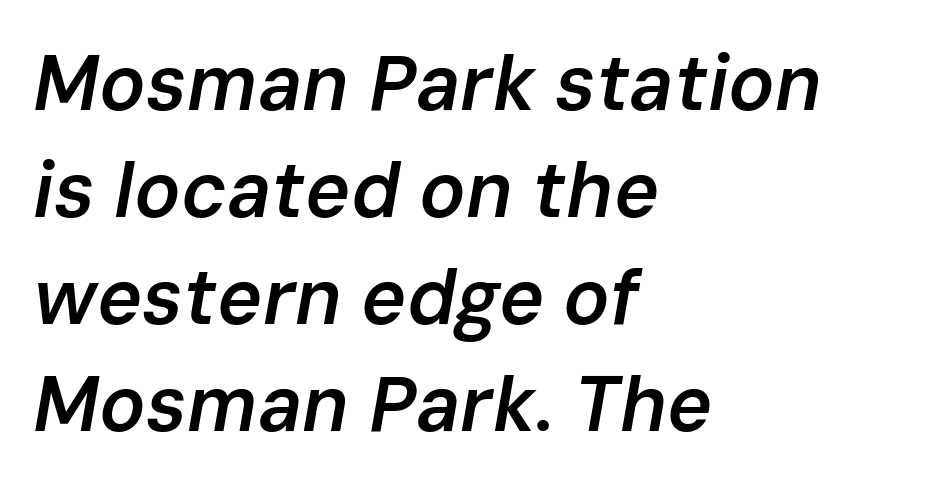
Q: Is the text bold? A: Semi-bold.
Q: Is the text italic (slanted)? A: Yes, it leans right by about 10 degrees.
Q: Is the text underlined? A: No.
Q: How is the paragraph aligned? A: Left-aligned.
Q: Is the spacing between letters normal or unusually wide? A: Normal.
Q: Is the spacing between lines tight, normal or loose? A: Normal.
Q: Width (condensed, normal, or wide)? A: Normal.
Q: Stroke contrast? A: Low.
Q: x-height? A: Medium.
Q: Monospaced? A: No.
